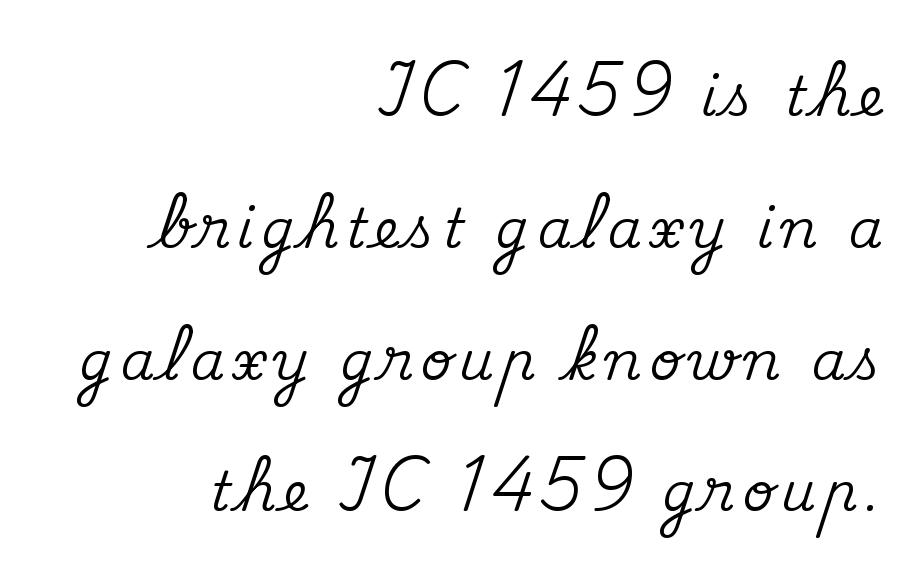
Is this a sans? No — the strokes have serifs. Only glyphs here, with clear space below each row. These lines are rendered in a variable-pitch font. Interline gaps are noticeably wide in this sample. The rendering anchors every line to the right-hand side.
